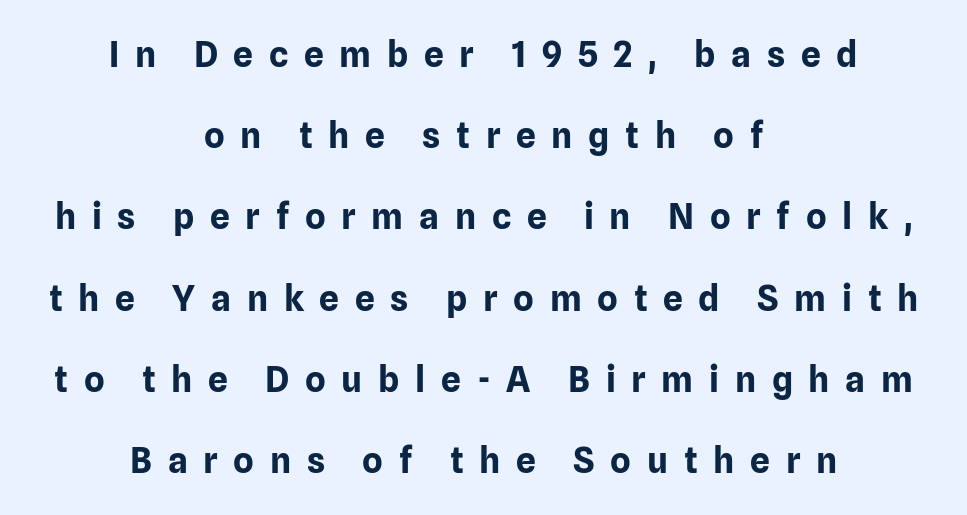
Check the space under the baseline: it is left empty. How are the letters spaced? Widely, with obvious added tracking. Letterform terminals end flat and unadorned throughout the passage. Caption: bold face, heavy strokes.
